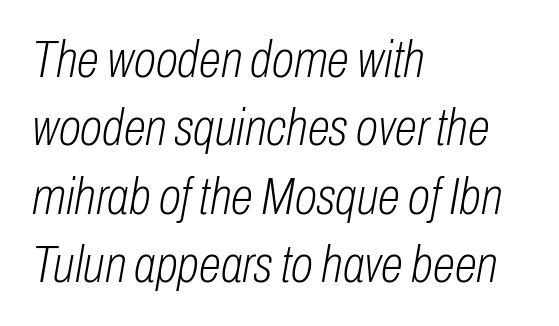
The image shows 51 px light, condensed type, italic (leaning right); set left-aligned, normal line spacing (1.34x), normal letter spacing, not underlined; low stroke contrast and a medium x-height.
